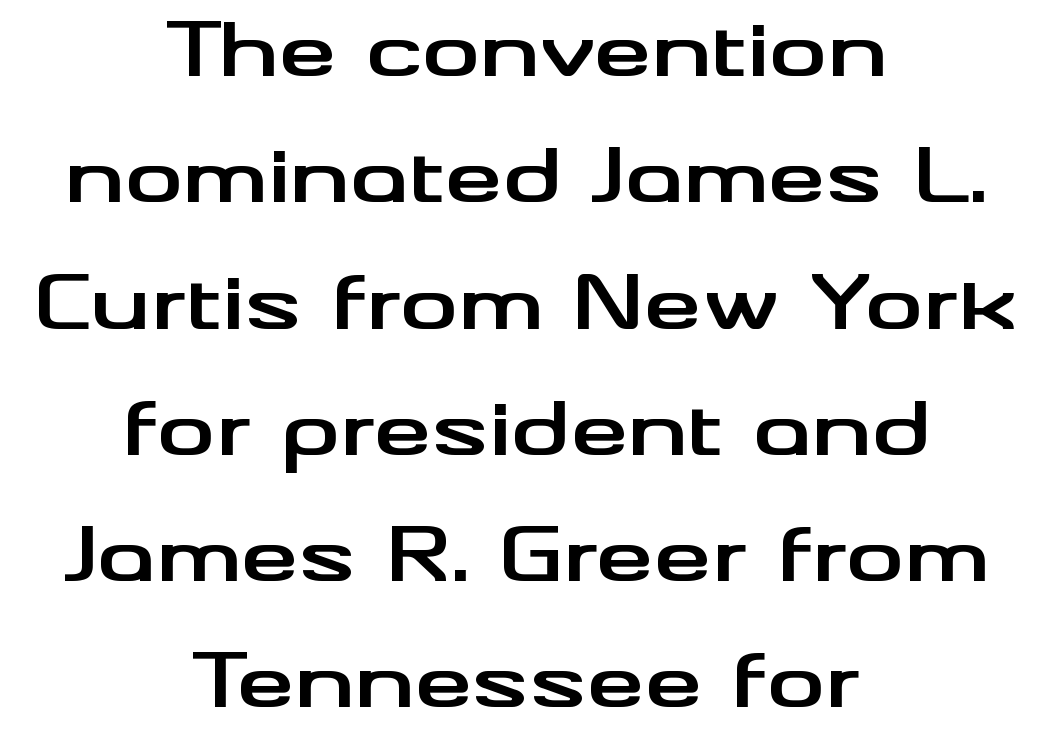
Q: Is the text bold? A: Yes.
Q: Is the text italic (slanted)? A: No, it is upright.
Q: Is the typeface a serif or a sans-serif typeface? A: Sans-serif.
Q: Is the text underlined? A: No.
Q: How is the paragraph aligned? A: Centered.
Q: Is the spacing between letters normal or unusually wide? A: Normal.
Q: Width (condensed, normal, or wide)? A: Wide.
Q: Stroke contrast? A: Medium.
Q: x-height? A: Small.
Q: Monospaced? A: No.
